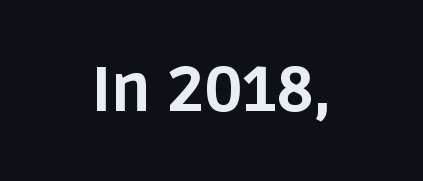
It's the straight-up-and-down kind of type. Classification — sans serif. Has an underline been added? It has not. What weight is shown? A full bold with thick strokes. These lines keep a tight, regular rhythm from letter to letter.
